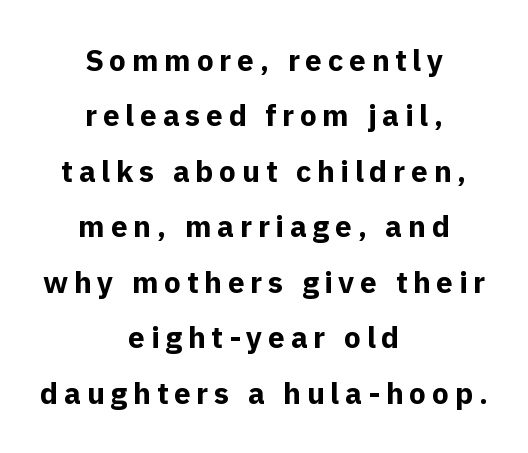
{"serif": "no", "italic": "no", "bold": "yes", "weight": "bold", "width": "normal", "x_height": "medium", "monospaced": "no", "underline": "no", "align": "center", "line_spacing_ratio": 1.85, "glyph_px": 30}
